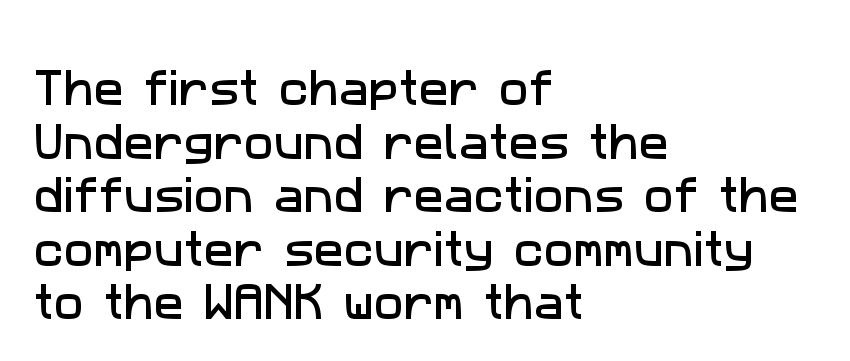
Q: Is the typeface a serif or a sans-serif typeface? A: Sans-serif.
Q: Is the text underlined? A: No.
Q: How is the paragraph aligned? A: Left-aligned.
Q: Is the spacing between letters normal or unusually wide? A: Normal.
Q: Is the spacing between lines tight, normal or loose? A: Normal.
Q: Width (condensed, normal, or wide)? A: Normal.
Q: Stroke contrast? A: Low.
Q: x-height? A: Medium.
Q: Monospaced? A: No.
